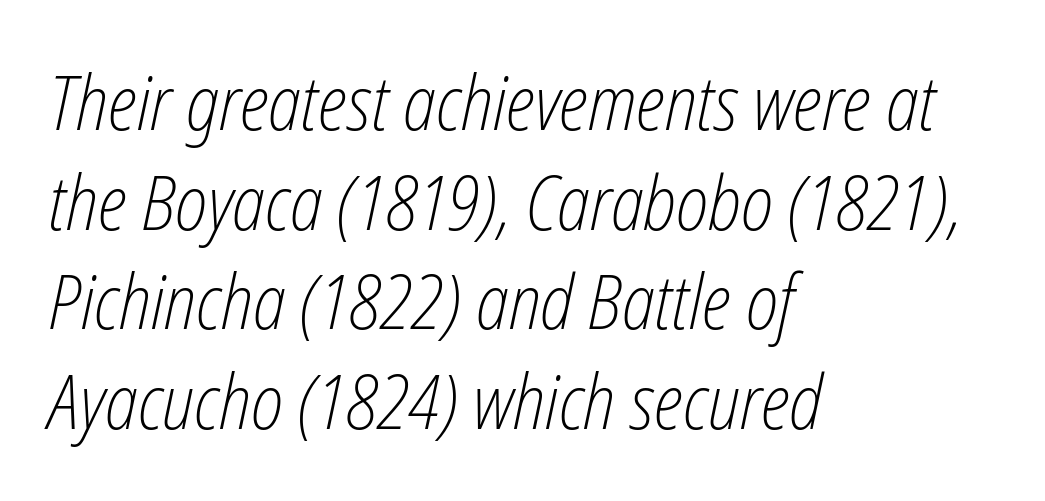
Each row of text sits above clean, open space. These lines are set flush left with a ragged right edge. No letter is thick-stroked: the sample isn't bold. Regular leading.
